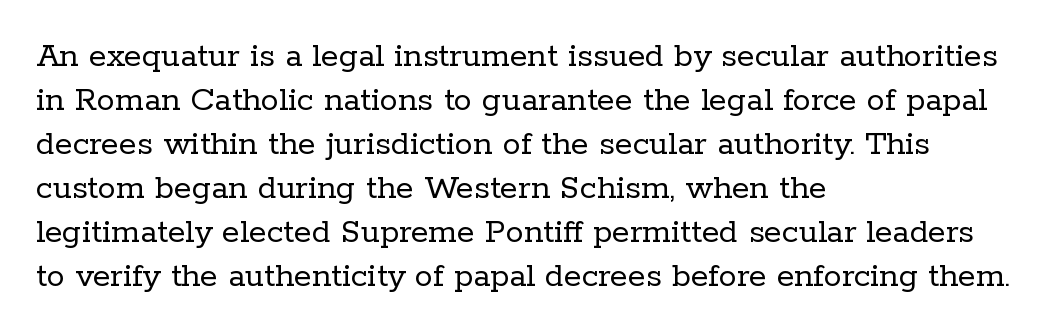
Q: Is the text bold? A: No.
Q: Is the text italic (slanted)? A: No, it is upright.
Q: Is the typeface a serif or a sans-serif typeface? A: Serif.
Q: Is the text underlined? A: No.
Q: How is the paragraph aligned? A: Left-aligned.
Q: Is the spacing between letters normal or unusually wide? A: Normal.
Q: Width (condensed, normal, or wide)? A: Normal.
Q: Stroke contrast? A: Low.
Q: x-height? A: Medium.
Q: Monospaced? A: No.
